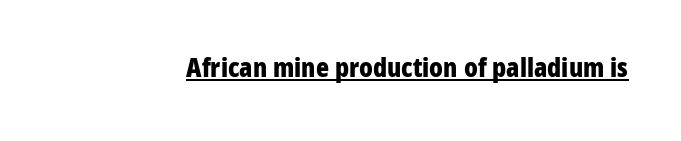
The image shows 27 px bold type, upright; set normal letter spacing, underlined.
